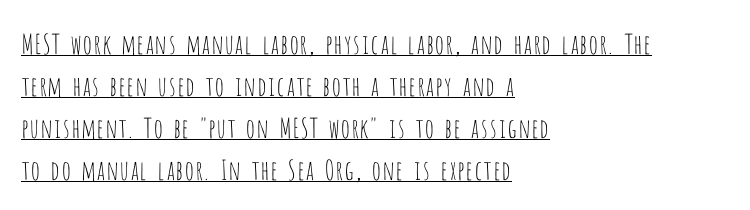
Q: Is the text bold? A: No.
Q: Is the text italic (slanted)? A: No, it is upright.
Q: Is the text underlined? A: Yes.
Q: How is the paragraph aligned? A: Left-aligned.
Q: Is the spacing between letters normal or unusually wide? A: Normal.
Q: Is the spacing between lines tight, normal or loose? A: Normal.
